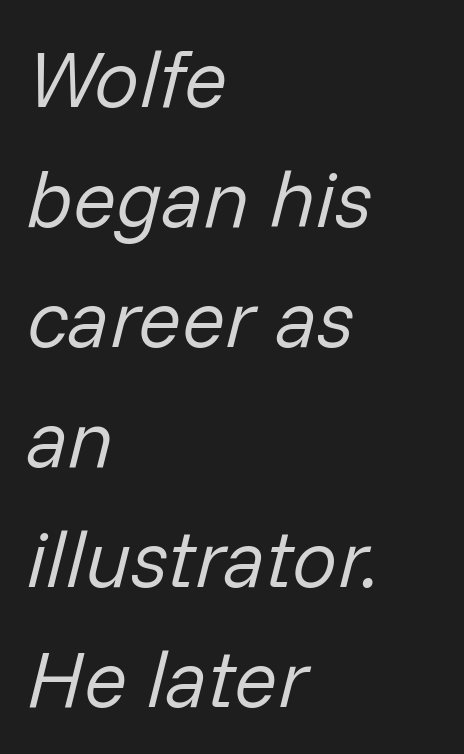
Q: Is the text bold? A: No.
Q: Is the text italic (slanted)? A: Yes, it leans right by about 14 degrees.
Q: Is the text underlined? A: No.
Q: How is the paragraph aligned? A: Left-aligned.
Q: Is the spacing between letters normal or unusually wide? A: Normal.
Q: Is the spacing between lines tight, normal or loose? A: Normal.
Q: Width (condensed, normal, or wide)? A: Normal.
Q: Stroke contrast? A: Low.
Q: x-height? A: Medium.
Q: Monospaced? A: No.
